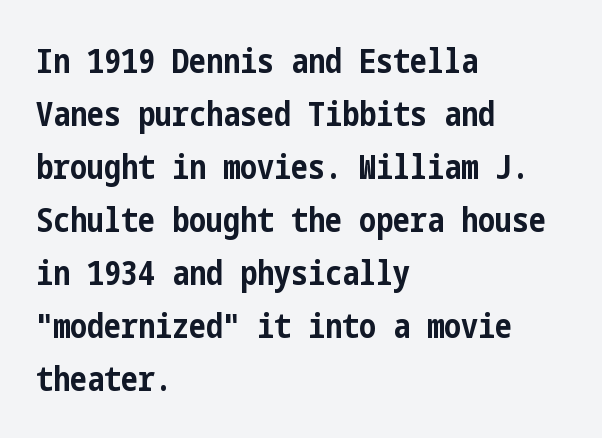
The image shows 34 px bold, condensed sans-serif type, upright; set left-aligned, normal line spacing (1.56x), normal letter spacing, not underlined; low stroke contrast and a medium x-height.
